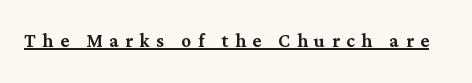
{"italic": "no", "underline": "yes", "letter_spacing": "wide", "letter_spacing_em": 0.28, "glyph_px": 24}
